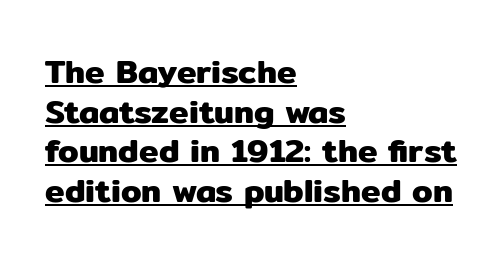
The image shows 33 px sans-serif type, upright; set left-aligned, line spacing 1.2x, normal letter spacing, underlined; low stroke contrast and a medium x-height.
